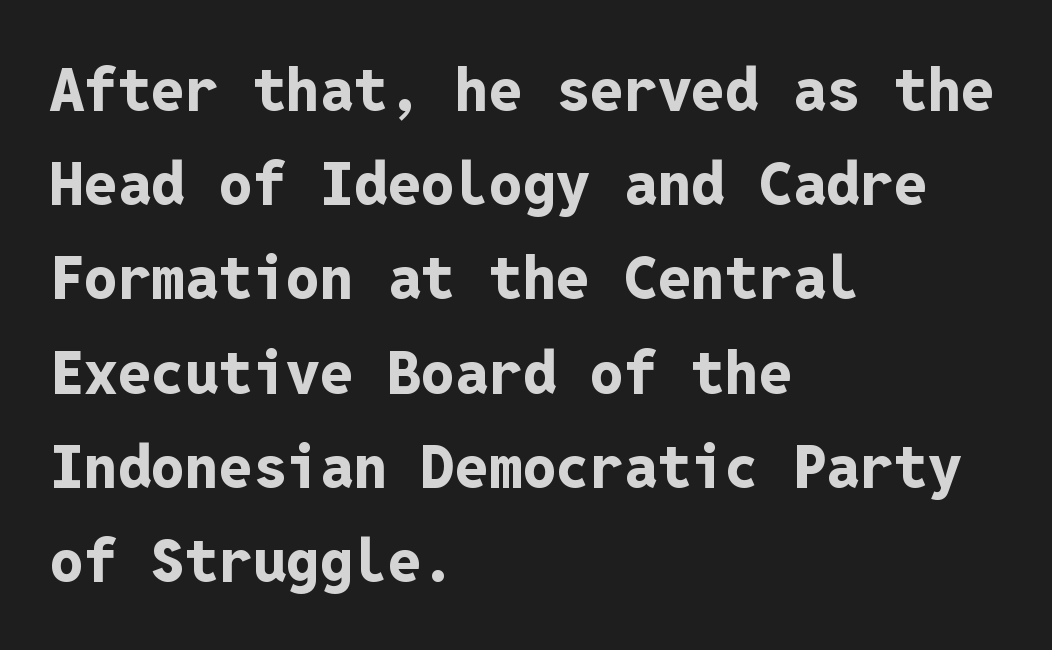
Designer's note — italics off, roman on. Every character here occupies the same horizontal width, giving the sample a typewriter-like rhythm. Only glyphs here, with clear space below each row. A student would call this left alignment; a typographer would say flush left, rag right.
